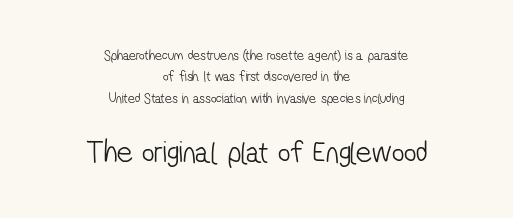
Interline gaps are of average width in this sample. Nothing unusual about the tracking: characters are spaced as the font intends. No extra ink here — the face is not bold. Grotesque or geometric, the face here clearly has no serifs. Visually, the bottom section dominates because its glyphs are scaled up. Is the block centered? Yes — each line is placed symmetrically about the middle.
